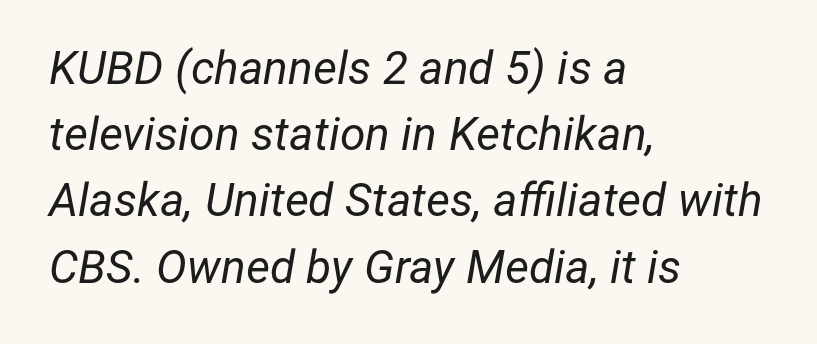
The block of text has a typical density, with ordinary space between rows. Nobody touched the tracking dial on this one. Words float on clear page, feet unadorned. Left-aligned paragraph, ragged on the right. Caption: face not bold, strokes unweighted. The glyphs look as if they've been sheared to an angle.
